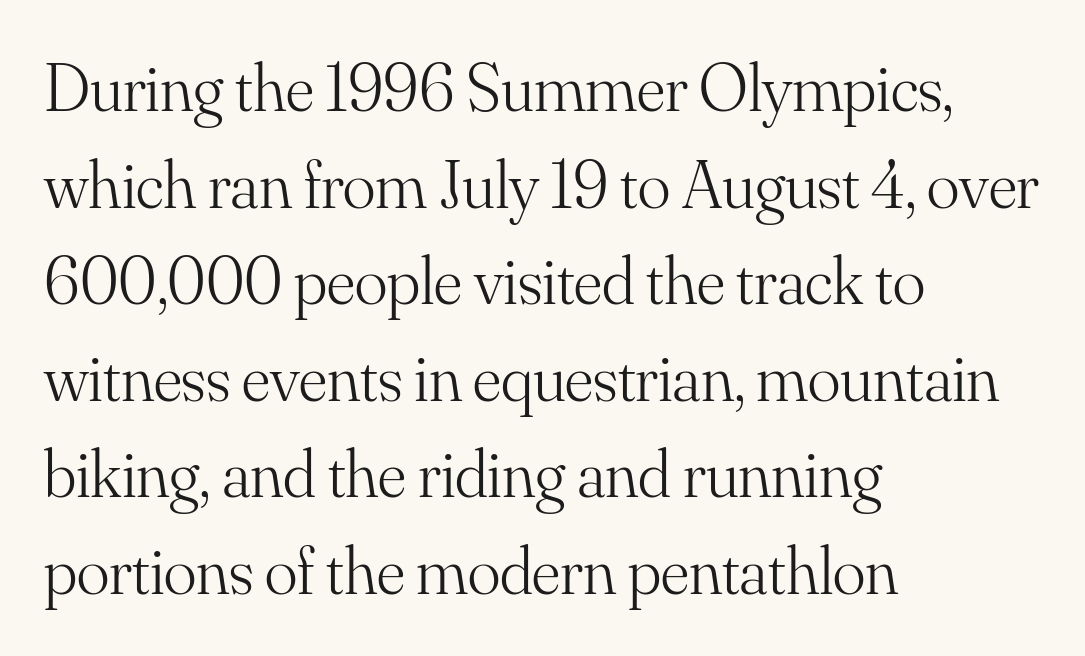
The image shows 68 px light serif type, upright; set left-aligned, normal line spacing (1.42x), normal letter spacing, not underlined; medium stroke contrast and a small x-height.
